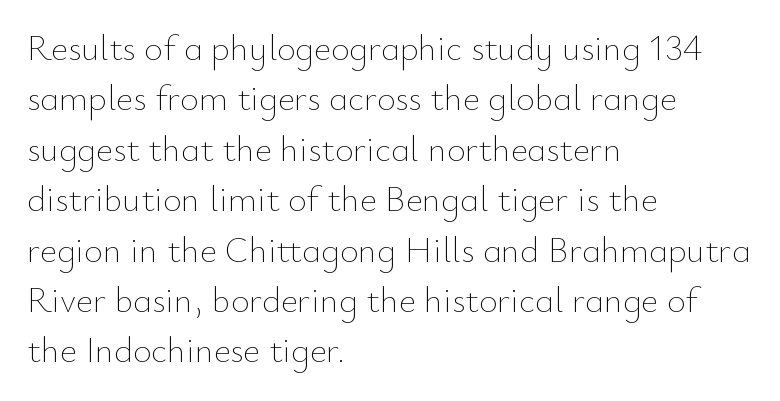
{"italic": "no", "bold": "no", "weight": "thin", "width": "normal", "stroke_contrast": "low", "x_height": "small", "monospaced": "no", "underline": "no", "align": "left", "line_spacing": "normal", "line_spacing_ratio": 1.4, "letter_spacing": "normal", "letter_spacing_em": 0.0, "glyph_px": 36}
